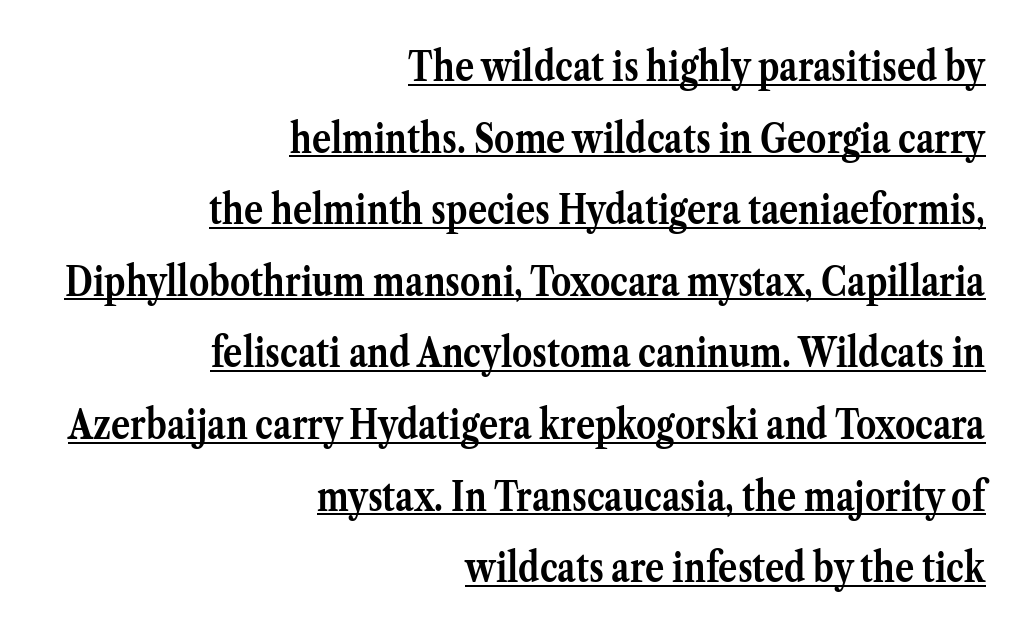
Q: Is the text bold? A: Yes.
Q: Is the text italic (slanted)? A: No, it is upright.
Q: Is the typeface a serif or a sans-serif typeface? A: Serif.
Q: Is the text underlined? A: Yes.
Q: How is the paragraph aligned? A: Right-aligned.
Q: Is the spacing between letters normal or unusually wide? A: Normal.
Q: Width (condensed, normal, or wide)? A: Normal.
Q: Stroke contrast? A: Medium.
Q: x-height? A: Medium.
Q: Monospaced? A: No.
